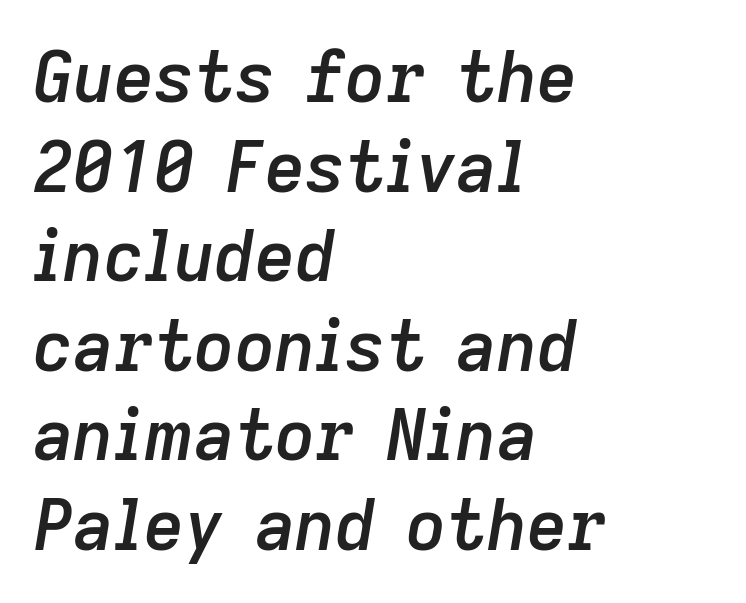
{"italic": "yes", "lean": "right", "slant_degrees": 9, "bold": "semi", "weight": "semibold", "width": "normal", "stroke_contrast": "low", "x_height": "medium", "monospaced": "no", "underline": "no", "align": "left", "line_spacing": "normal", "line_spacing_ratio": 1.28, "letter_spacing": "normal", "letter_spacing_em": 0.0, "glyph_px": 70}
